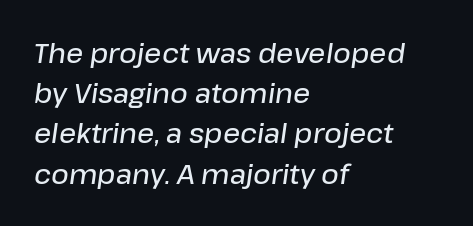
The image shows 27 px text type, italic (leaning right); set left-aligned, normal line spacing (1.49x), normal letter spacing, not underlined.
